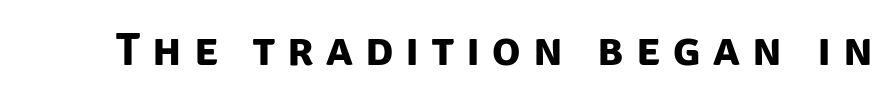
Tracking value appears strongly positive — letters spread wide. The face used here has the dense, thick strokes of a bold. Typographically, this falls in the sans-serif category. Has an underline been added? It has not.
